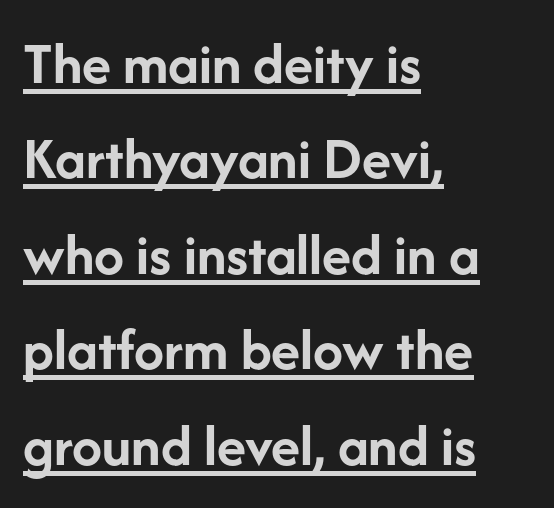
The image shows 60 px semibold sans-serif type, upright; set left-aligned, normal line spacing (1.59x), normal letter spacing, underlined; low stroke contrast and a medium x-height.
